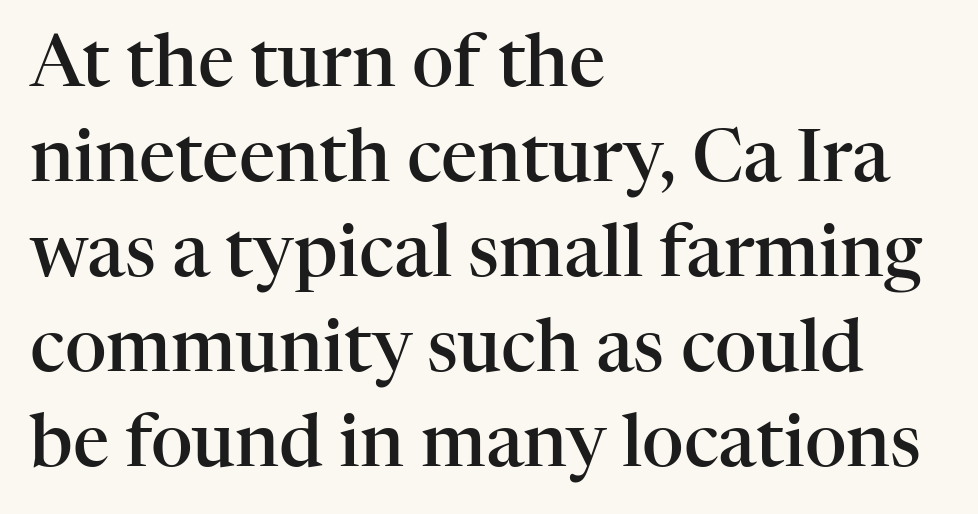
{"serif": "yes", "italic": "no", "bold": "semi", "weight": "semibold", "width": "normal", "stroke_contrast": "high", "x_height": "medium", "monospaced": "no", "underline": "no", "align": "left", "line_spacing": "normal", "line_spacing_ratio": 1.32, "letter_spacing": "normal", "letter_spacing_em": 0.0, "glyph_px": 72}
